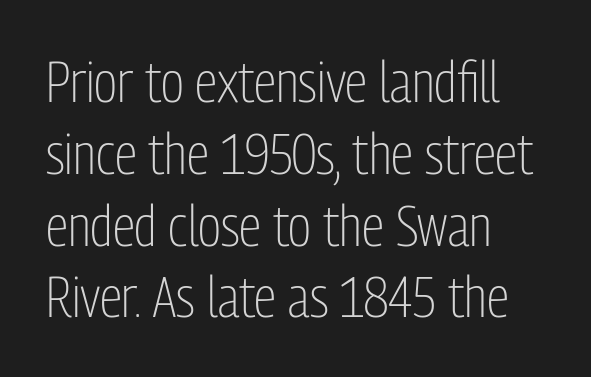
The image shows 57 px light, condensed sans-serif type, upright; set left-aligned, normal line spacing (1.26x), normal letter spacing, not underlined; low stroke contrast and a medium x-height.
